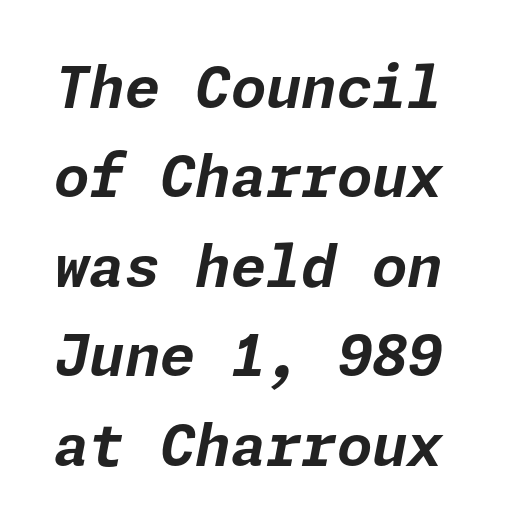
Evenly set lines give the paragraph a standard silhouette. The string is rendered with underlining switched off. Nobody touched the tracking dial on this one. The axis of the letterforms is tilted away from vertical. As a designer I'd log this as weight 700, bold.
